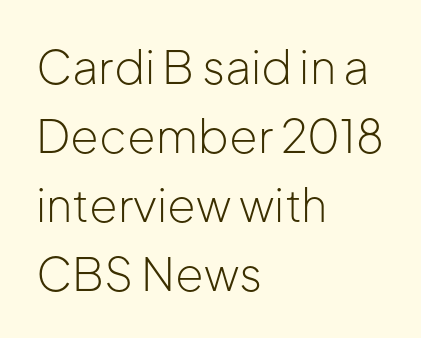
The image shows 46 px light sans-serif type, upright; set left-aligned, normal line spacing (1.5x), normal letter spacing, not underlined; low stroke contrast and a medium x-height.
